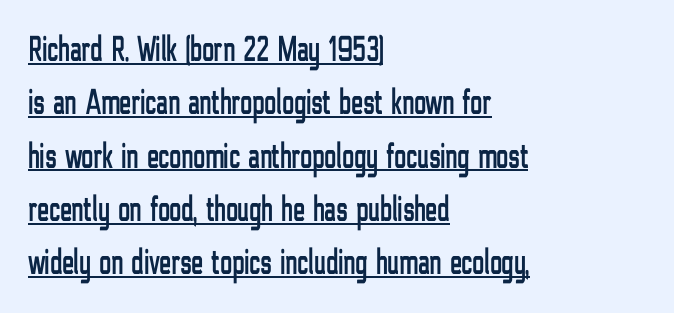
The glyphs in this specimen are sans serif. This is underlined copy, the kind a proofreader might mark for attention. The rendering uses a moderate line-height, typical for paragraphs. The gaps between neighbouring characters are ordinary and unremarkable. Character widths vary here, with narrow letters taking less room than wide ones. Compared with a centered layout, this one pins lines to the left instead.
